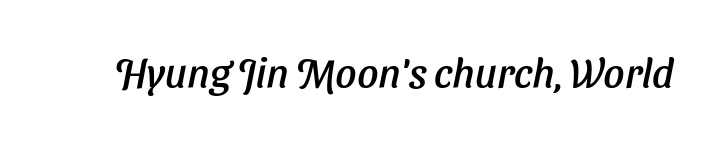
The image shows 41 px text type, italic (leaning right); set normal letter spacing, not underlined; low stroke contrast and a medium x-height.
